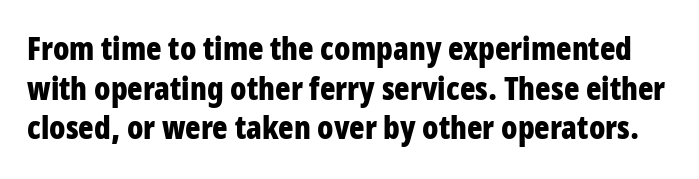
The image shows 32 px bold, condensed sans-serif type, upright; set line spacing 1.24x, normal letter spacing, not underlined; low stroke contrast and a large x-height.
